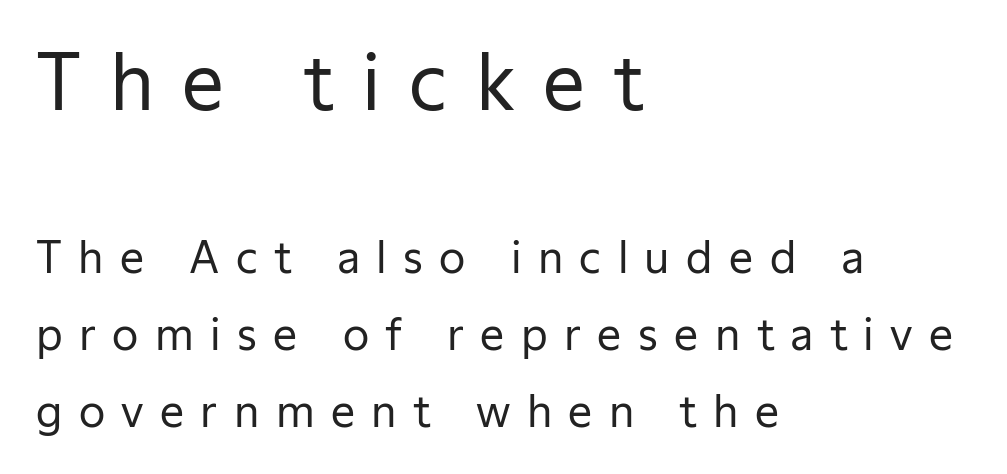
The image shows 75 px regular-weight sans-serif type, upright; set left-aligned, line spacing 1.79x, unusually wide letter spacing (+0.38 em), not underlined; the first (top) block is 1.74x larger; low stroke contrast and a medium x-height.
